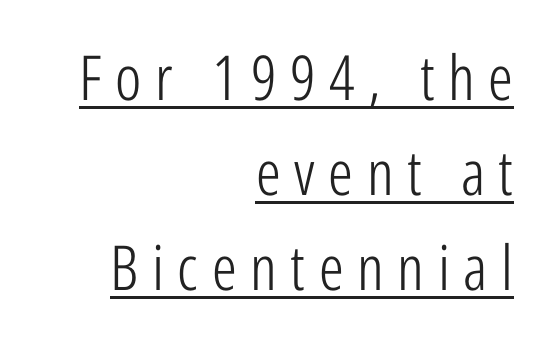
Unbolded letterforms with no extra heft. Do the letters lean? They stand straight. Looks like regular typesetting: each glyph gets only the width it needs. The face used here is rendered with a markedly widened letterfit. Serifs: no, the terminals of the letterforms are clean. In terms of leading, this rendering sits right in the middle.
